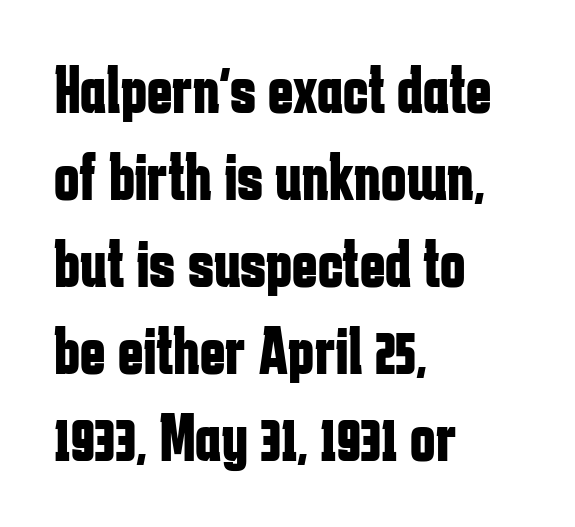
A typesetter would call this proportional, since set widths differ per character. Rendered with straight, roman letterforms. Stroke thickness is high; the sample reads as a true bold. Normally led — the rows are evenly, conventionally spaced.
